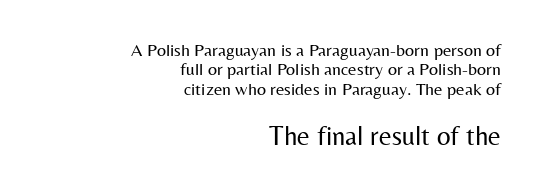
Q: Is the text bold? A: No.
Q: Is the text italic (slanted)? A: No, it is upright.
Q: Is the text underlined? A: No.
Q: How is the paragraph aligned? A: Right-aligned.
Q: Is the spacing between letters normal or unusually wide? A: Normal.
Q: Is the spacing between lines tight, normal or loose? A: Tight.
Q: Which block of text is set in a larger size, the first (top) or the second (bottom)? A: The second (bottom) one.
